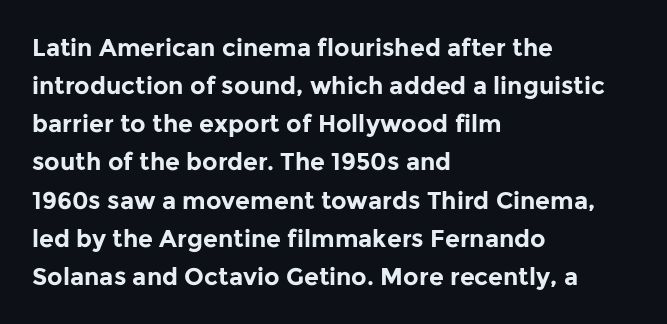
Any mark beneath the type? The region is blank. The letters stand upright; this is a roman face. The type is set solid horizontally, with unmodified tracking. Which margin do the lines hug? The left one — the right edge is uneven. The rendering uses a bold face; every stroke is thick and dark.
